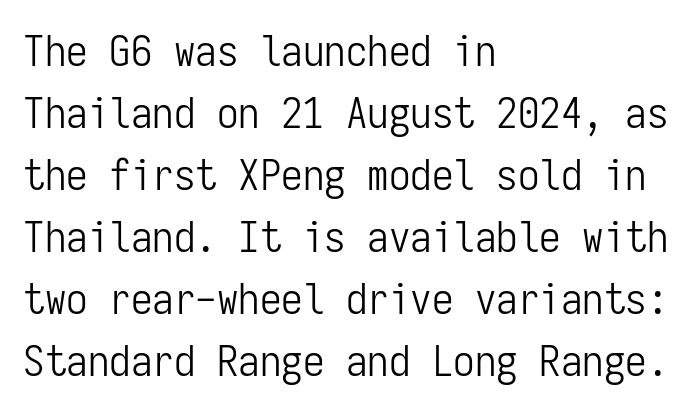
Grotesque or geometric, the face here clearly has no serifs. Spacing verdict: monospaced, one width for all characters. All the whitespace from short lines collects on the right. The tracking reads as untouched default to a designer's eye.
